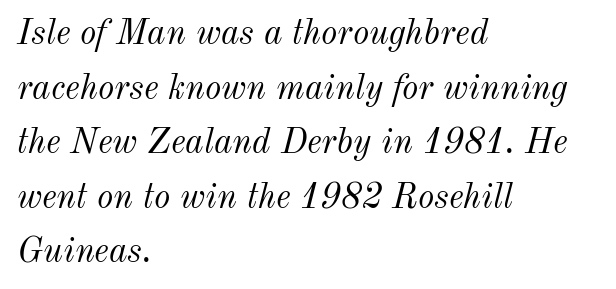
{"italic": "yes", "lean": "right", "slant_degrees": 12, "bold": "no", "weight": "light", "width": "normal", "stroke_contrast": "medium", "x_height": "small", "monospaced": "no", "underline": "no", "align": "left", "line_spacing": "normal", "line_spacing_ratio": 1.56, "letter_spacing": "normal", "letter_spacing_em": 0.0, "glyph_px": 35}
